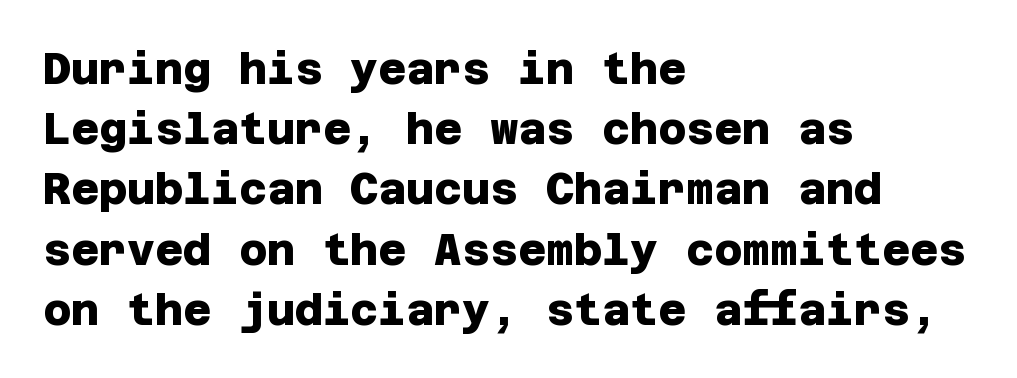
Heavy, bold letterforms. Letter spacing: default. Line spacing here is normal. In terms of letterform style, serifs are entirely absent.
